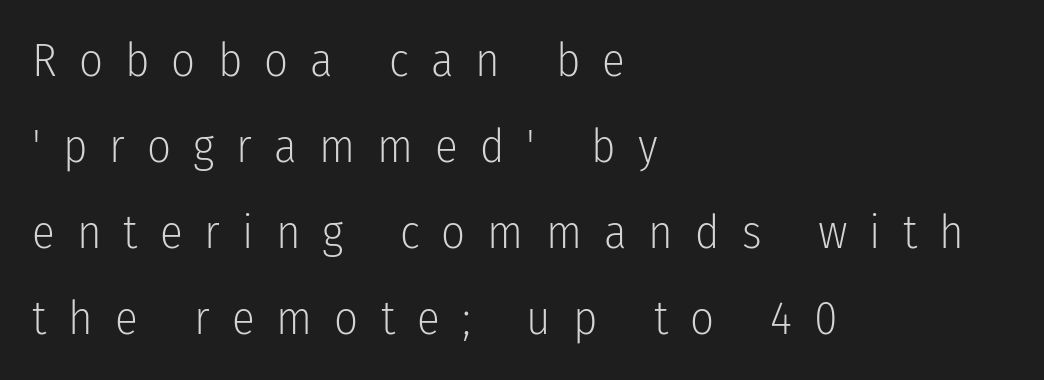
Q: Is the text bold? A: No.
Q: Is the text italic (slanted)? A: No, it is upright.
Q: Is the typeface a serif or a sans-serif typeface? A: Sans-serif.
Q: Is the text underlined? A: No.
Q: How is the paragraph aligned? A: Left-aligned.
Q: Is the spacing between letters normal or unusually wide? A: Unusually wide.
Q: Width (condensed, normal, or wide)? A: Condensed.
Q: Stroke contrast? A: Low.
Q: x-height? A: Medium.
Q: Monospaced? A: No.
